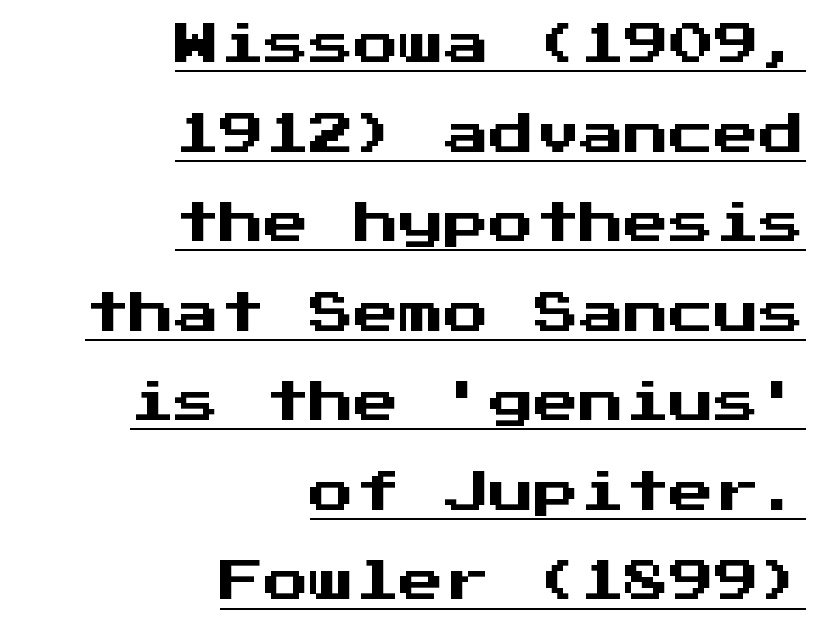
{"serif": "no", "italic": "no", "width": "normal", "stroke_contrast": "medium", "x_height": "medium", "monospaced": "yes", "underline": "yes", "align": "right", "line_spacing": "loose", "line_spacing_ratio": 1.99, "letter_spacing": "normal", "letter_spacing_em": 0.0, "glyph_px": 45}
